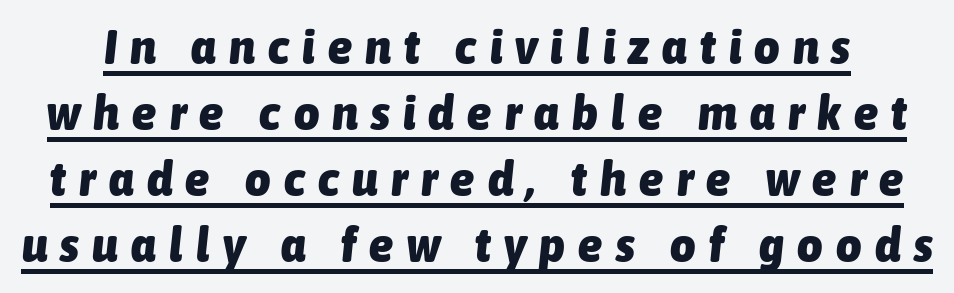
Q: Is the text bold? A: Yes.
Q: Is the text italic (slanted)? A: Yes, it leans right by about 6 degrees.
Q: Is the text underlined? A: Yes.
Q: Is the spacing between letters normal or unusually wide? A: Unusually wide.
Q: Is the spacing between lines tight, normal or loose? A: Normal.
Q: Width (condensed, normal, or wide)? A: Condensed.
Q: Stroke contrast? A: Low.
Q: x-height? A: Medium.
Q: Monospaced? A: No.
